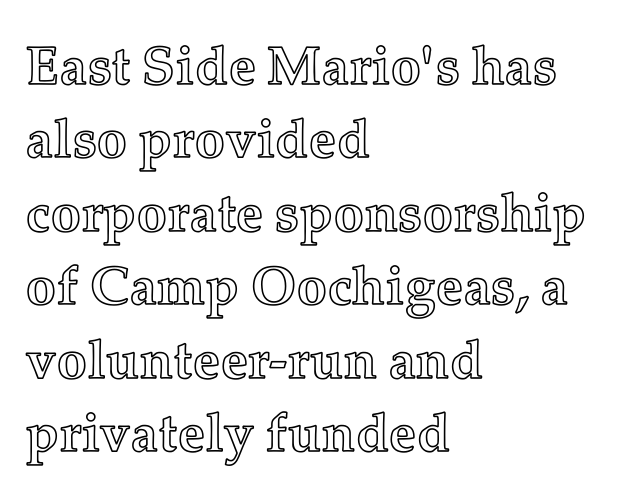
{"italic": "no", "width": "normal", "x_height": "medium", "monospaced": "no", "underline": "no", "align": "left", "line_spacing": "normal", "line_spacing_ratio": 1.36, "letter_spacing": "normal", "letter_spacing_em": 0.0, "glyph_px": 54}
